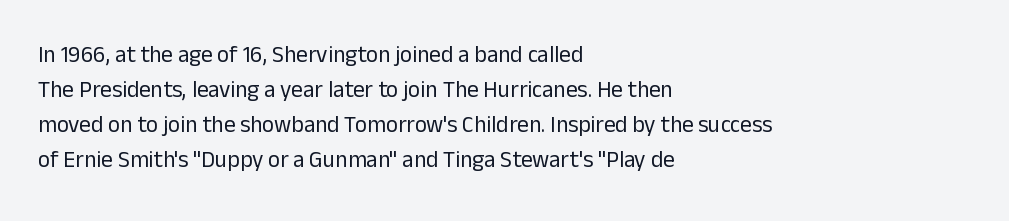
Weight: not bold — regular or lighter. The typesetter chose a ragged-right arrangement here. Each new line begins a customary step beneath the previous one. You could call the tracking neutral — neither tight nor loose. Only glyphs here, with clear space below each row. You can tell it's not italic because the verticals are truly vertical.
